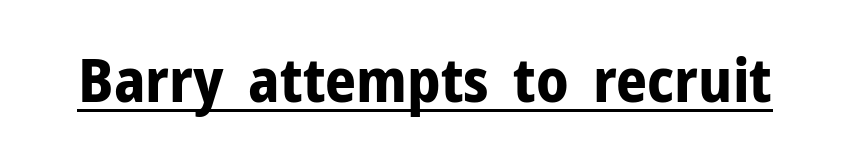
The characters display no serif detailing; their extremities are plain. You can see a thin bar hugging the bottom of the glyphs. The axis of the letterforms is exactly vertical. This rendering leaves character spacing at its baseline value. Do the characters align in a grid? No, the font is proportional.
